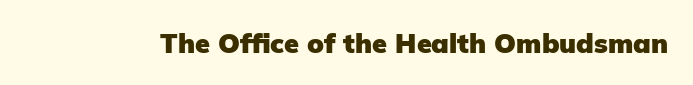
What stands out about the letter spacing? Nothing — it is the standard amount. No italicization has been applied; the sample stays upright. The gap between lines stays unmarked. Thick stems and heavy bowls — unmistakably bold.
